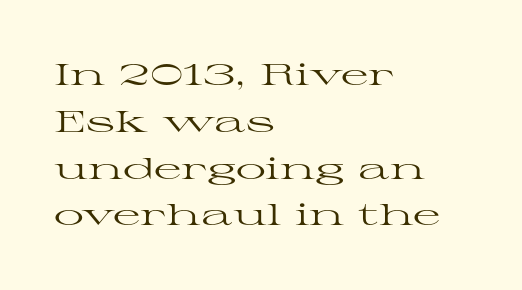
Looks like regular typesetting: each glyph gets only the width it needs. The words here are not underlined. Each line starts at the same left margin while the right side varies. The rendering uses a moderate line-height, typical for paragraphs.
